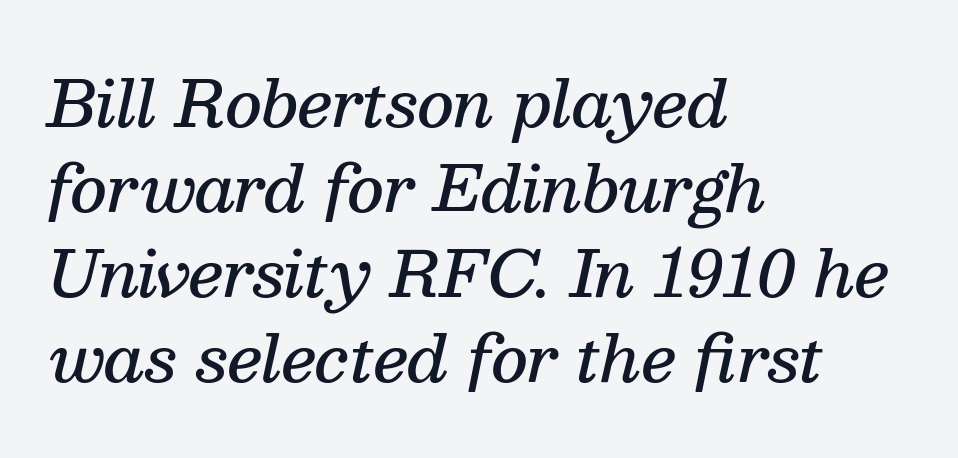
These lines are rendered in a variable-pitch font. This block has exactly the height ordinary leading produces. Slightly chunky letters — semibold, I'd say, not full bold. Beneath every word, the page is bare.
